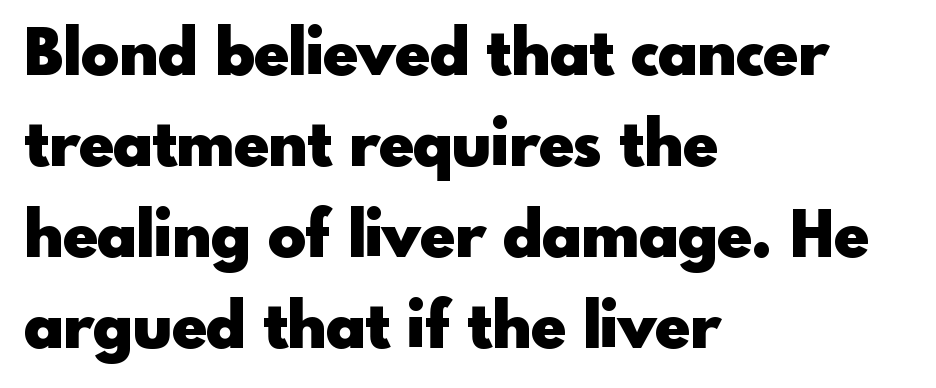
{"serif": "no", "italic": "no", "bold": "yes", "weight": "heavy", "width": "normal", "x_height": "small", "monospaced": "no", "underline": "no", "align": "left", "line_spacing": "normal", "line_spacing_ratio": 1.42, "letter_spacing": "normal", "letter_spacing_em": 0.0, "glyph_px": 64}
